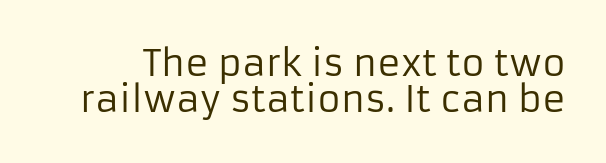
{"serif": "no", "italic": "no", "bold": "no", "weight": "regular", "width": "normal", "stroke_contrast": "low", "x_height": "medium", "monospaced": "no", "underline": "no", "line_spacing": "tight", "line_spacing_ratio": 1.01, "letter_spacing": "normal", "letter_spacing_em": 0.0, "glyph_px": 36}
